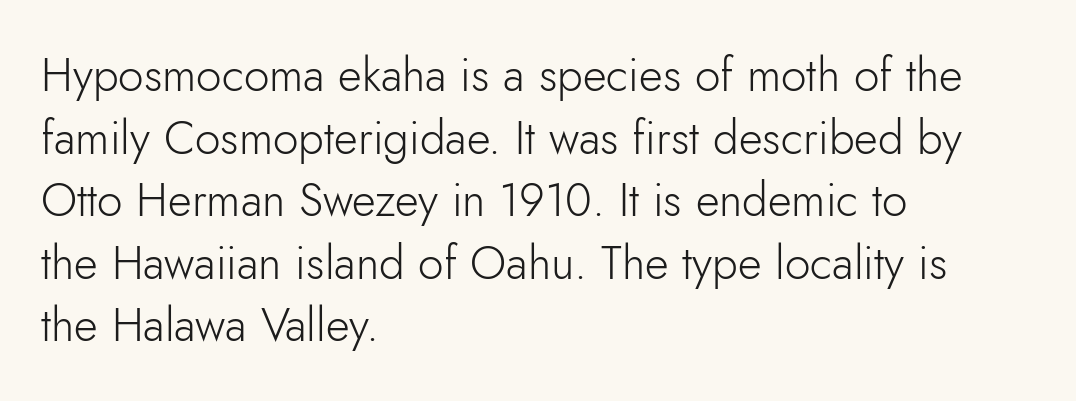
{"serif": "no", "italic": "no", "bold": "no", "weight": "light", "width": "normal", "stroke_contrast": "low", "x_height": "small", "monospaced": "no", "underline": "no", "align": "left", "line_spacing": "normal", "line_spacing_ratio": 1.36, "letter_spacing": "normal", "letter_spacing_em": 0.0, "glyph_px": 46}
